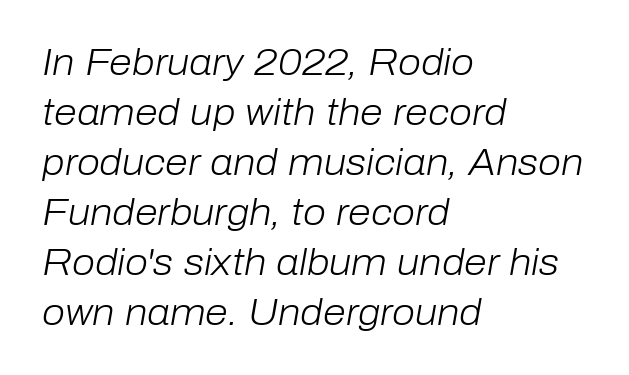
{"italic": "yes", "lean": "right", "slant_degrees": 10, "bold": "no", "weight": "light", "width": "normal", "stroke_contrast": "low", "x_height": "medium", "monospaced": "no", "underline": "no", "align": "left", "line_spacing": "normal", "line_spacing_ratio": 1.35, "letter_spacing": "normal", "letter_spacing_em": 0.0, "glyph_px": 37}
